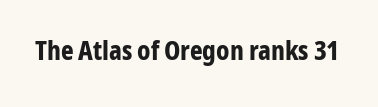
Q: Is the text bold? A: Yes.
Q: Is the text italic (slanted)? A: No, it is upright.
Q: Is the text underlined? A: No.
Q: Is the spacing between letters normal or unusually wide? A: Normal.
